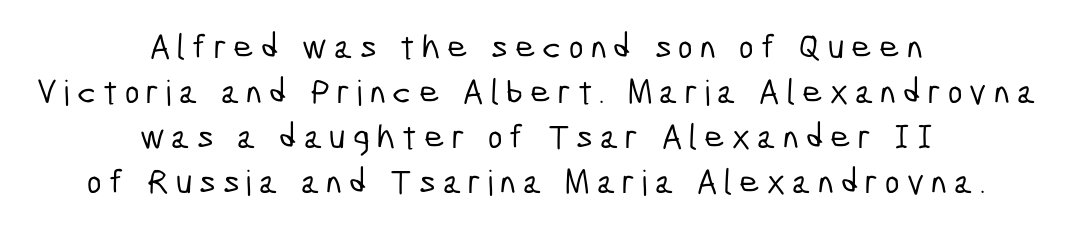
Q: Is the typeface a serif or a sans-serif typeface? A: Sans-serif.
Q: Is the text underlined? A: No.
Q: How is the paragraph aligned? A: Centered.
Q: Is the spacing between letters normal or unusually wide? A: Unusually wide.
Q: Is the spacing between lines tight, normal or loose? A: Normal.
Q: Width (condensed, normal, or wide)? A: Condensed.
Q: Stroke contrast? A: Low.
Q: x-height? A: Medium.
Q: Monospaced? A: No.
